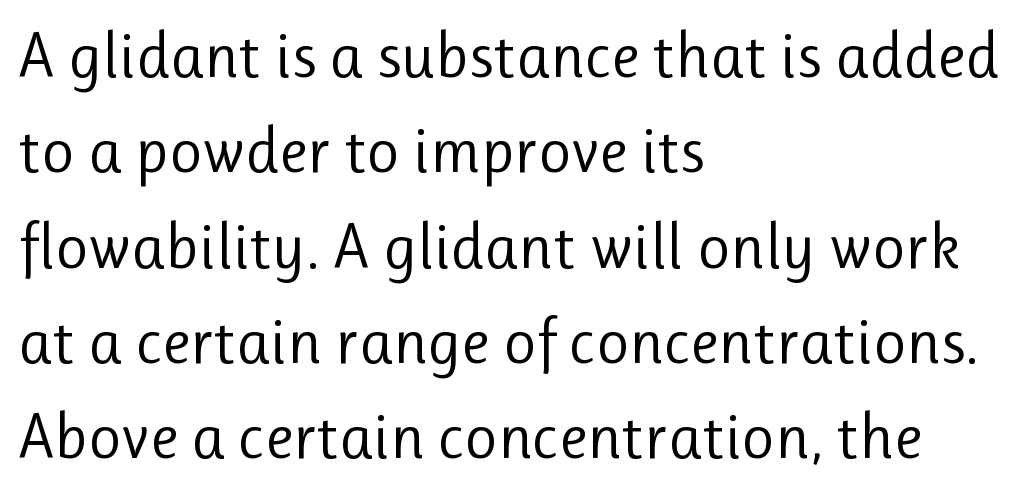
Q: Is the text bold? A: No.
Q: Is the text italic (slanted)? A: No, it is upright.
Q: Is the typeface a serif or a sans-serif typeface? A: Sans-serif.
Q: Is the text underlined? A: No.
Q: How is the paragraph aligned? A: Left-aligned.
Q: Is the spacing between letters normal or unusually wide? A: Normal.
Q: Is the spacing between lines tight, normal or loose? A: Normal.
Q: Width (condensed, normal, or wide)? A: Normal.
Q: Stroke contrast? A: Low.
Q: x-height? A: Medium.
Q: Monospaced? A: No.
